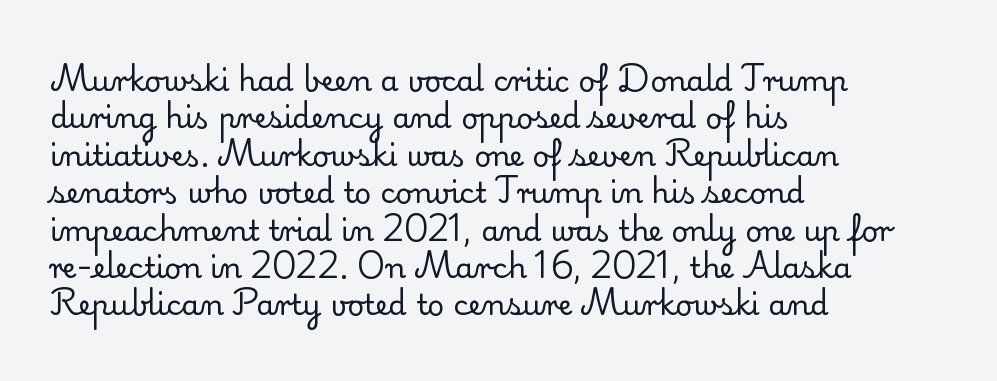
The image shows 29 px regular-weight serif type, upright; set left-aligned, normal line spacing (1.29x), normal letter spacing, not underlined; low stroke contrast and a small x-height.
